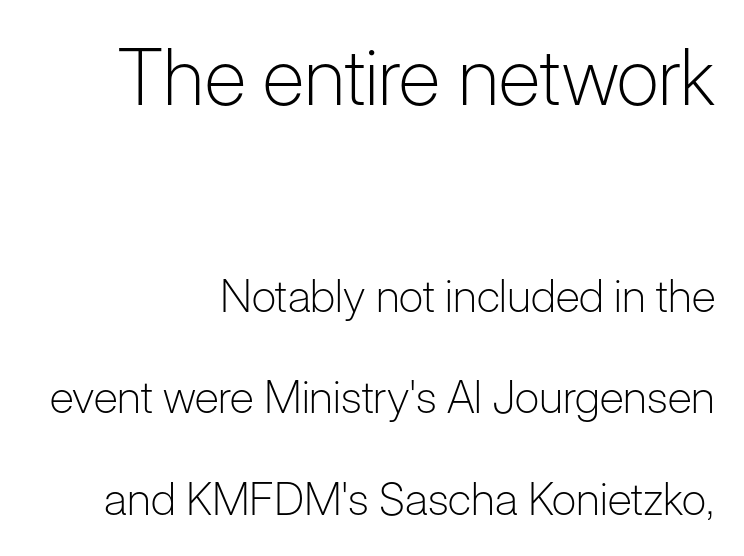
The image shows 78 px light sans-serif type, upright; set right-aligned, loose line spacing (2.26x), normal letter spacing, not underlined; the first (top) block is 1.73x larger; low stroke contrast and a medium x-height.
